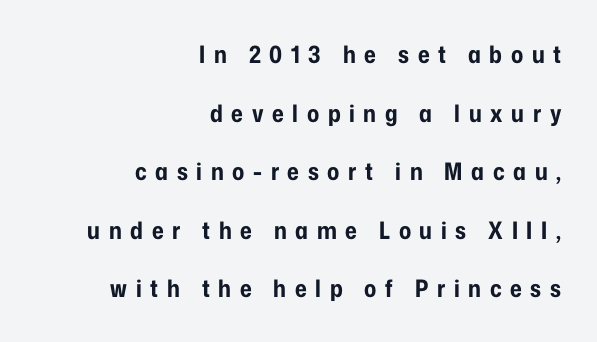
The image shows 24 px bold type, upright; set right-aligned, loose line spacing (2.44x), unusually wide letter spacing (+0.36 em), not underlined.
